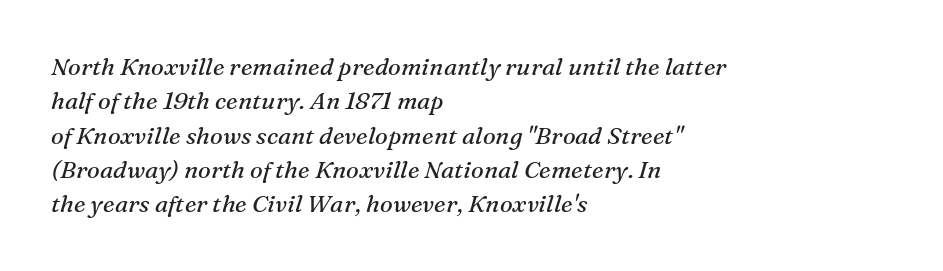
{"italic": "yes", "lean": "right", "slant_degrees": 16, "bold": "no", "underline": "no", "align": "left", "line_spacing": "normal", "line_spacing_ratio": 1.43, "letter_spacing": "normal", "letter_spacing_em": 0.0, "glyph_px": 24}
